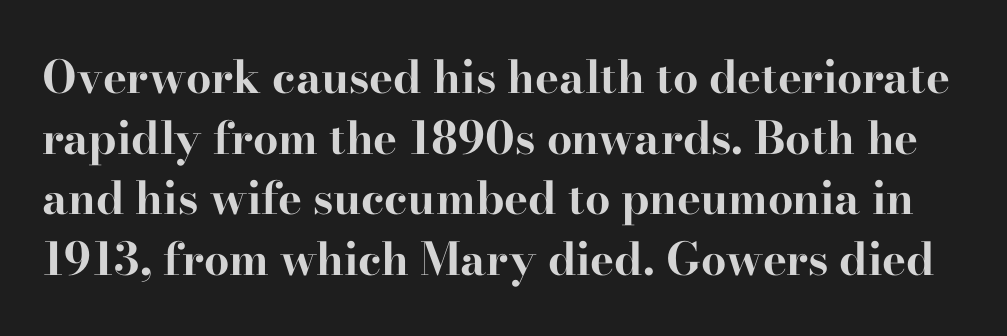
The image shows 45 px bold, wide serif type, upright; set normal line spacing (1.35x), normal letter spacing, not underlined; high stroke contrast and a small x-height.
